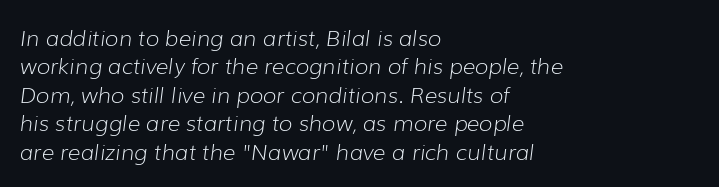
The image shows 22 px text type, italic (leaning right); set left-aligned, normal line spacing (1.29x), normal letter spacing, not underlined.
